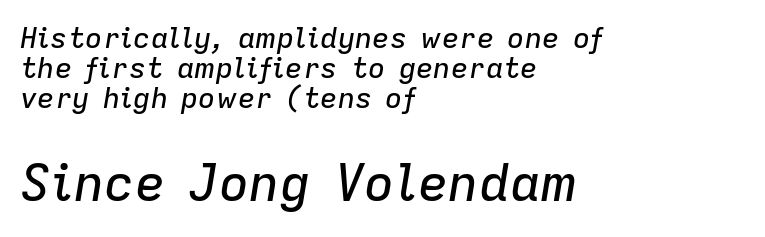
Q: Is the text italic (slanted)? A: Yes, it leans right by about 9 degrees.
Q: Is the text underlined? A: No.
Q: How is the paragraph aligned? A: Left-aligned.
Q: Is the spacing between letters normal or unusually wide? A: Normal.
Q: Is the spacing between lines tight, normal or loose? A: Tight.
Q: Which block of text is set in a larger size, the first (top) or the second (bottom)? A: The second (bottom) one.
Q: Width (condensed, normal, or wide)? A: Normal.
Q: Stroke contrast? A: Low.
Q: x-height? A: Medium.
Q: Monospaced? A: No.
